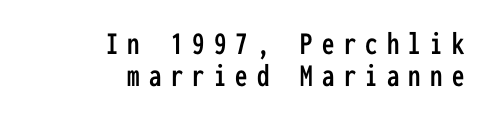
Q: Is the text italic (slanted)? A: No, it is upright.
Q: Is the typeface a serif or a sans-serif typeface? A: Sans-serif.
Q: Is the text underlined? A: No.
Q: How is the paragraph aligned? A: Right-aligned.
Q: Is the spacing between letters normal or unusually wide? A: Unusually wide.
Q: Is the spacing between lines tight, normal or loose? A: Tight.
Q: Width (condensed, normal, or wide)? A: Condensed.
Q: Stroke contrast? A: Low.
Q: x-height? A: Medium.
Q: Monospaced? A: Yes.
